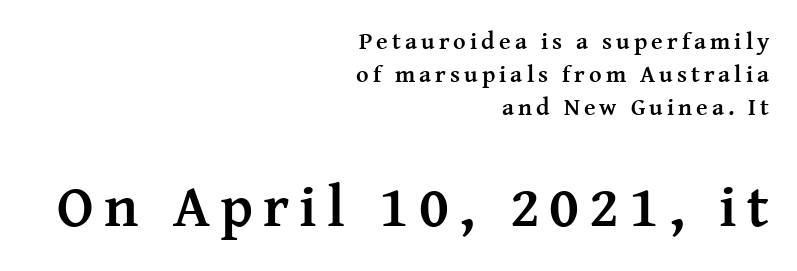
{"serif": "yes", "italic": "no", "bold": "yes", "weight": "semibold", "width": "normal", "stroke_contrast": "medium", "x_height": "medium", "monospaced": "no", "underline": "no", "align": "right", "line_spacing": "normal", "line_spacing_ratio": 1.37, "larger_block": "second", "size_ratio": 2.46, "glyph_px": 59}
